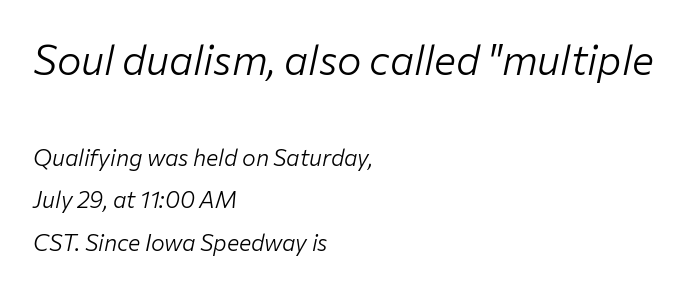
{"italic": "yes", "lean": "right", "slant_degrees": 12, "bold": "no", "weight": "light", "width": "normal", "stroke_contrast": "low", "x_height": "medium", "monospaced": "no", "underline": "no", "align": "left", "line_spacing_ratio": 1.85, "letter_spacing": "normal", "letter_spacing_em": 0.0, "larger_block": "first", "size_ratio": 1.78, "glyph_px": 41}
